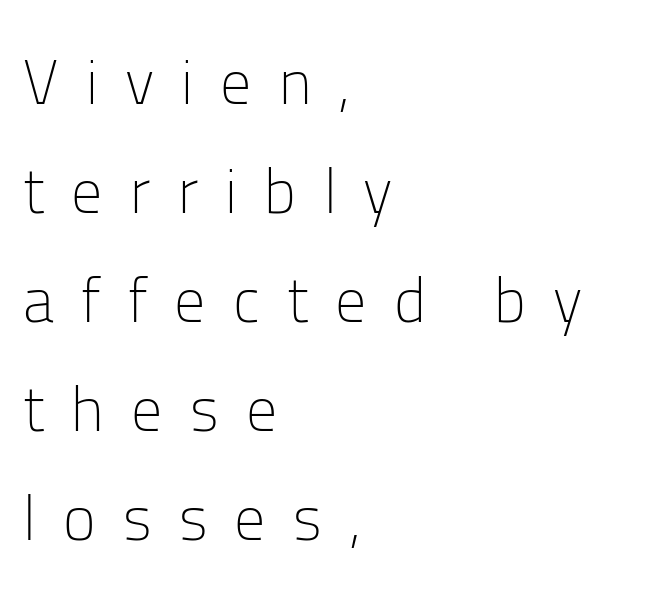
The image shows 62 px light sans-serif type, upright; set left-aligned, line spacing 1.76x, unusually wide letter spacing (+0.44 em), not underlined; low stroke contrast and a medium x-height.
